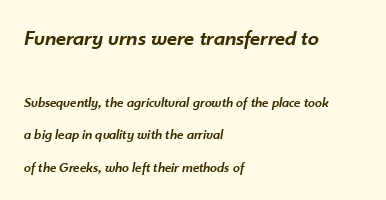
Q: Is the text bold? A: Semi-bold.
Q: Is the text italic (slanted)? A: Yes, it leans right by about 10 degrees.
Q: Is the text underlined? A: No.
Q: How is the paragraph aligned? A: Left-aligned.
Q: Is the spacing between letters normal or unusually wide? A: Normal.
Q: Is the spacing between lines tight, normal or loose? A: Loose.
Q: Which block of text is set in a larger size, the first (top) or the second (bottom)? A: The first (top) one.
